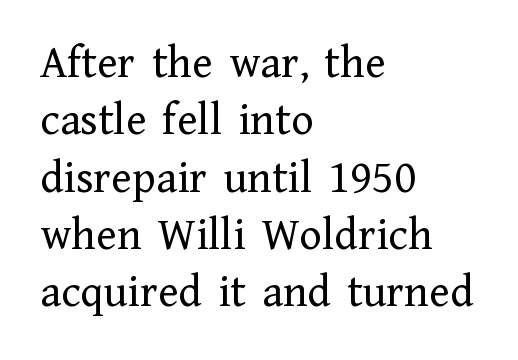
{"serif": "yes", "italic": "no", "bold": "no", "weight": "regular", "width": "normal", "stroke_contrast": "low", "x_height": "medium", "monospaced": "no", "underline": "no", "align": "left", "line_spacing_ratio": 1.22, "letter_spacing": "normal", "letter_spacing_em": 0.0, "glyph_px": 47}
